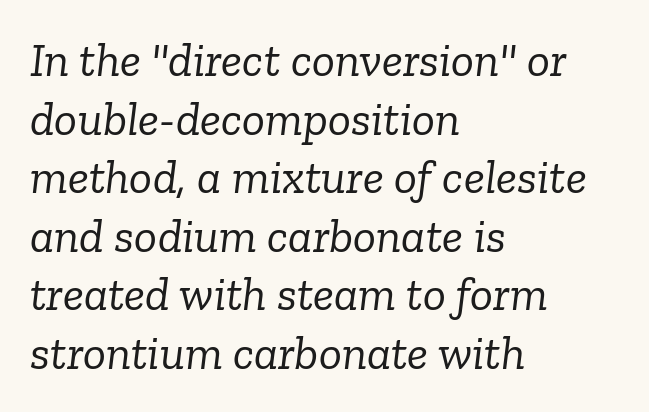
Classification — serif. Each stroke keeps to a modest, everyday thickness or less. The specimen omits any rule beneath the text block's lines. An italicized treatment has been applied to the whole sample. Character widths vary here, with narrow letters taking less room than wide ones. The rendering anchors every line to the left-hand side.
